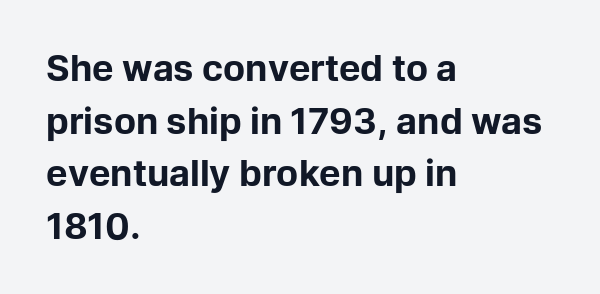
{"serif": "no", "italic": "no", "bold": "yes", "weight": "bold", "width": "normal", "stroke_contrast": "low", "x_height": "medium", "monospaced": "no", "underline": "no", "align": "left", "line_spacing": "normal", "line_spacing_ratio": 1.46, "letter_spacing": "normal", "letter_spacing_em": 0.0, "glyph_px": 36}
